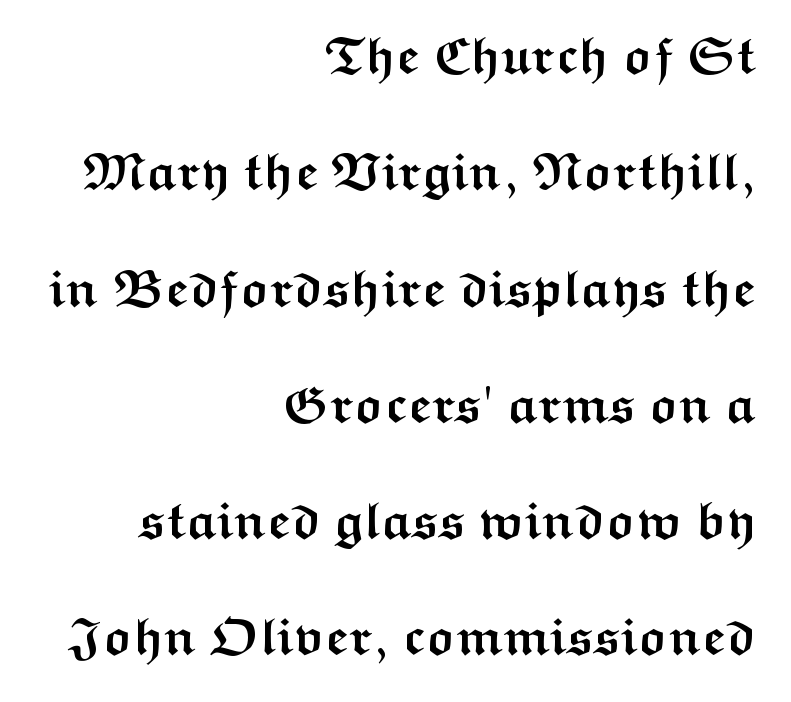
Q: Is the text bold? A: Yes.
Q: Is the text italic (slanted)? A: No, it is upright.
Q: Is the typeface a serif or a sans-serif typeface? A: Sans-serif.
Q: Is the text underlined? A: No.
Q: How is the paragraph aligned? A: Right-aligned.
Q: Is the spacing between letters normal or unusually wide? A: Normal.
Q: Is the spacing between lines tight, normal or loose? A: Loose.
Q: Width (condensed, normal, or wide)? A: Wide.
Q: Stroke contrast? A: Medium.
Q: x-height? A: Medium.
Q: Monospaced? A: No.
